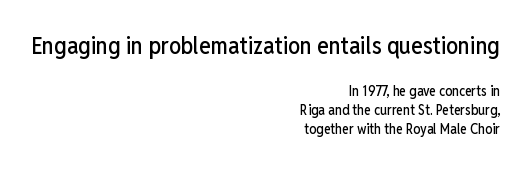
{"italic": "no", "underline": "no", "align": "right", "line_spacing": "normal", "line_spacing_ratio": 1.37, "letter_spacing": "normal", "letter_spacing_em": 0.0, "larger_block": "first", "size_ratio": 1.71, "glyph_px": 24}
